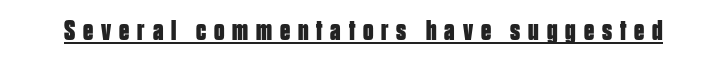
You could not count columns in this text — the font is proportionally spaced. These lines are composed in type without serifs. In terms of posture, this sample is upright. The string is rendered with underlining switched on. The face used here has the dense, thick strokes of a bold. Words appear elongated and porous because spacing is wide.
